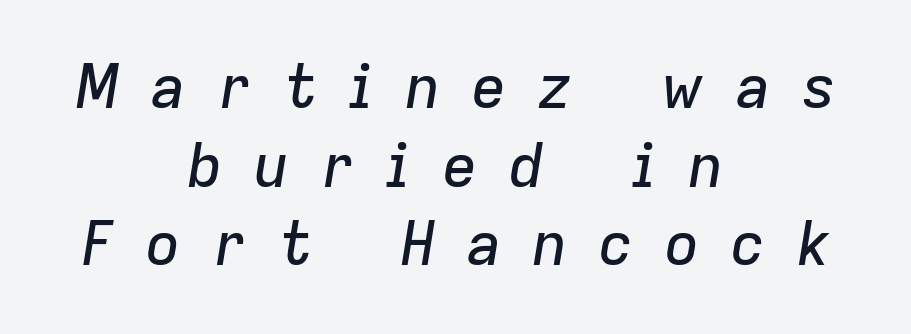
The text block is weighted toward neither margin, spreading evenly from the middle. Quick note: italic. The lines sit at an ordinary, default distance from one another. Here the glyphs are tracked loosely, breaking word shapes into spaced letters. This sample has the flowing, uneven cadence of proportional lettering.
